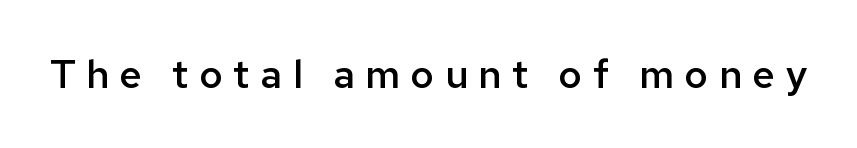
Q: Is the text bold? A: Semi-bold.
Q: Is the text italic (slanted)? A: No, it is upright.
Q: Is the typeface a serif or a sans-serif typeface? A: Sans-serif.
Q: Is the text underlined? A: No.
Q: Is the spacing between letters normal or unusually wide? A: Unusually wide.
Q: Width (condensed, normal, or wide)? A: Normal.
Q: Stroke contrast? A: Low.
Q: x-height? A: Medium.
Q: Monospaced? A: No.
